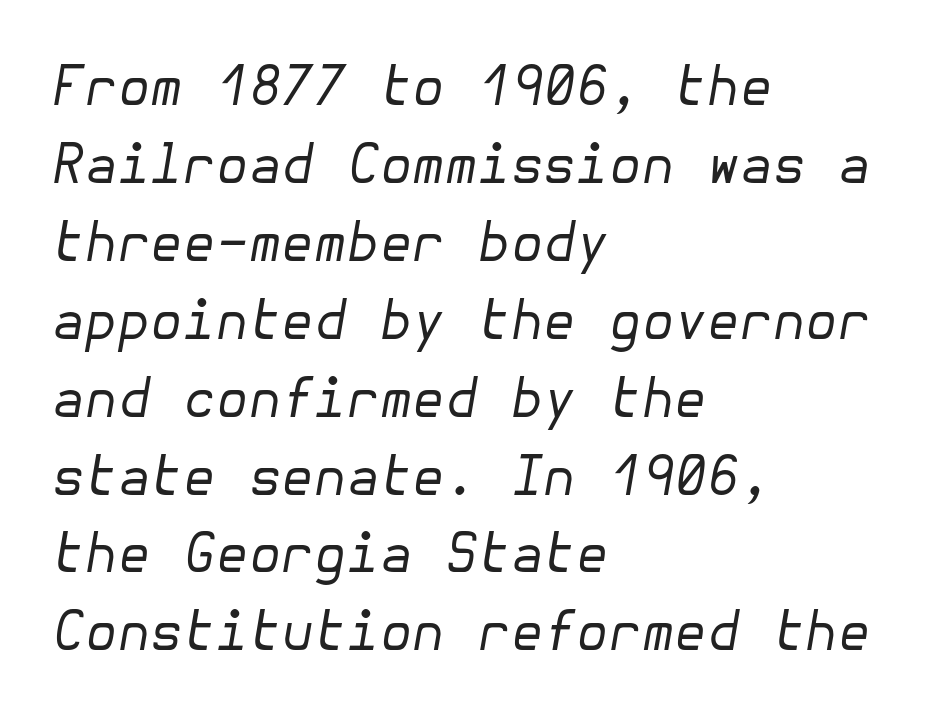
The image shows 53 px regular-weight type, italic (leaning right); set left-aligned, normal line spacing (1.47x), normal letter spacing, not underlined; low stroke contrast and a medium x-height.
